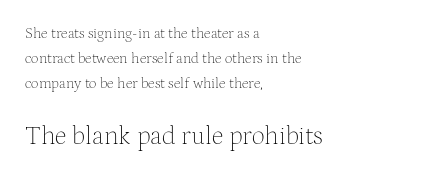
{"italic": "no", "bold": "no", "underline": "no", "align": "left", "line_spacing": "normal", "line_spacing_ratio": 1.68, "letter_spacing": "normal", "letter_spacing_em": 0.0, "larger_block": "second", "size_ratio": 1.73, "glyph_px": 26}
